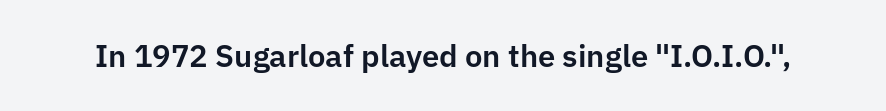
The image shows 31 px sans-serif type, upright; set normal letter spacing, not underlined; low stroke contrast and a medium x-height.
